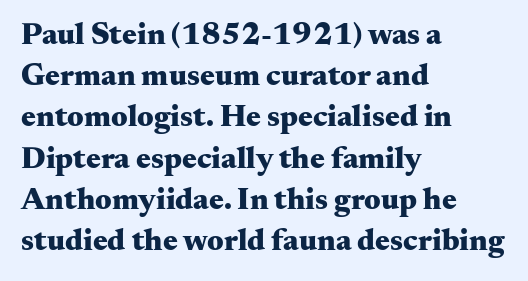
{"serif": "yes", "italic": "no", "bold": "yes", "weight": "heavy", "width": "wide", "stroke_contrast": "medium", "x_height": "small", "monospaced": "no", "underline": "no", "align": "left", "line_spacing": "normal", "line_spacing_ratio": 1.33, "letter_spacing": "normal", "letter_spacing_em": 0.0, "glyph_px": 31}
